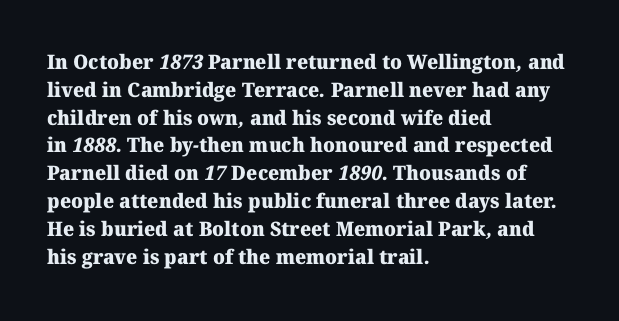
{"bold": "yes", "underline": "no", "align": "left", "line_spacing": "normal", "line_spacing_ratio": 1.39, "letter_spacing": "normal", "letter_spacing_em": 0.0, "glyph_px": 20}
